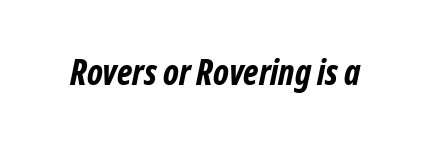
Each word holds together tightly as a unit, with standard inter-letter gaps. Proportional: the letters do not fall into vertical columns. Each row of text sits above clean, open space. Are there feet on the stems? There aren't — it's a sans. Chunky letters — that's bold for sure.
